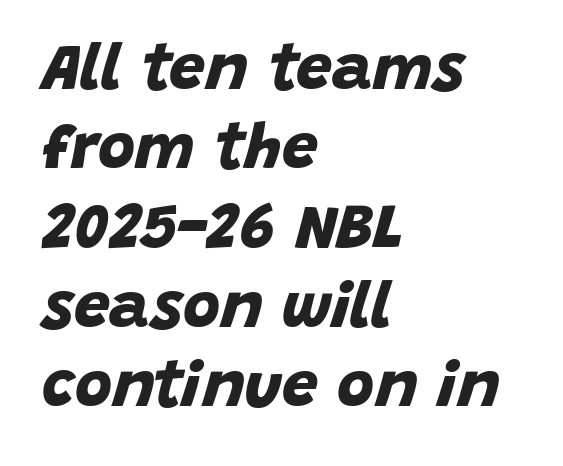
The image shows 64 px bold sans-serif type; set left-aligned, line spacing 1.24x, normal letter spacing, not underlined; low stroke contrast and a large x-height.
